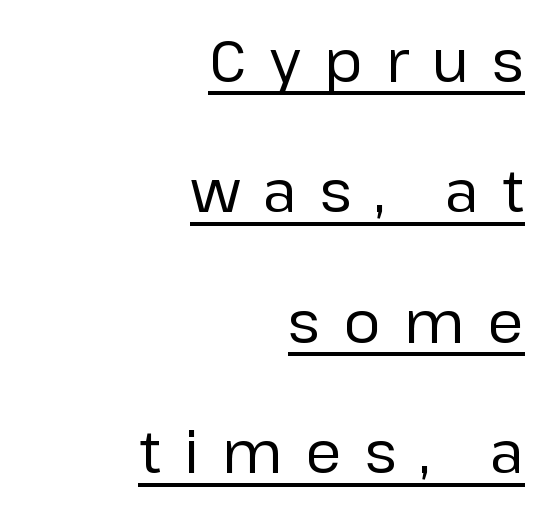
Examine the stroke ends and you'll find no serifs. Is the block centered? No — it sits flush against the right margin. Rendered with straight, roman letterforms. A baseline rule has been typeset under these characters. These lines have a slow, spaced-out rhythm from letter to letter.
